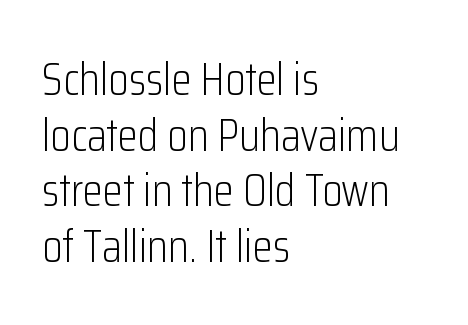
Type style note: lacks serifs. Underline: absent. Caption: standard tracking, unaltered. The specimen reads as upright at a glance. The setting favours the left margin, as ordinary paragraphs usually do. This sample has the flowing, uneven cadence of proportional lettering.
